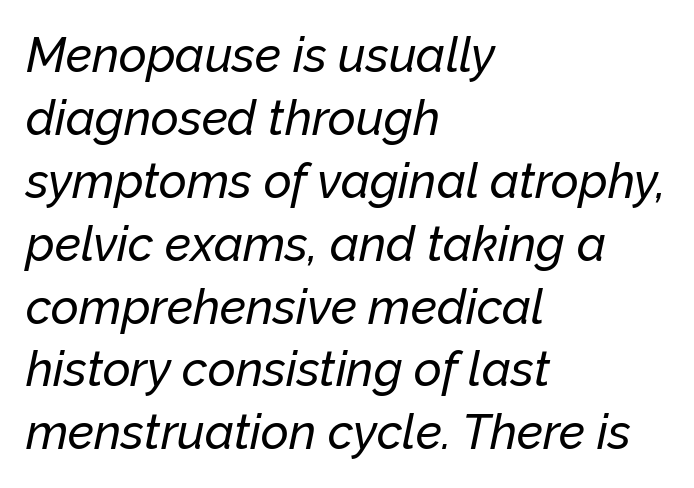
{"italic": "yes", "lean": "right", "slant_degrees": 12, "width": "normal", "stroke_contrast": "low", "x_height": "medium", "monospaced": "no", "underline": "no", "align": "left", "line_spacing": "normal", "line_spacing_ratio": 1.31, "letter_spacing": "normal", "letter_spacing_em": 0.0, "glyph_px": 48}
